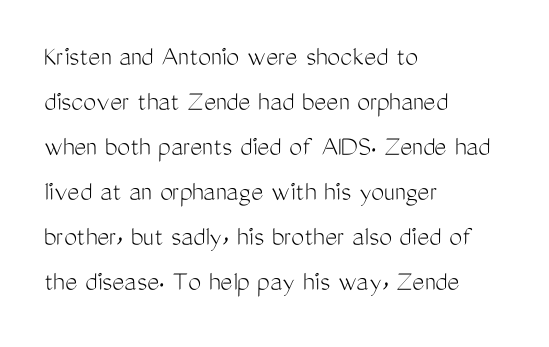
Casual observation: everything's shoved over to the left. To sum up the face: it is a sans, with no serifs. You could not count columns in this text — the font is proportionally spaced. The face looks like a standard text weight, possibly lighter.
